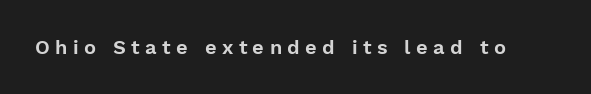
Q: Is the text italic (slanted)? A: No, it is upright.
Q: Is the text underlined? A: No.
Q: Is the spacing between letters normal or unusually wide? A: Unusually wide.
